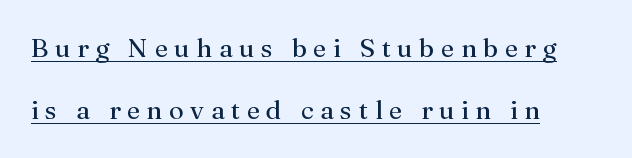
The image shows 26 px text type, upright; set left-aligned, loose line spacing (2.39x), unusually wide letter spacing (+0.26 em), underlined.
